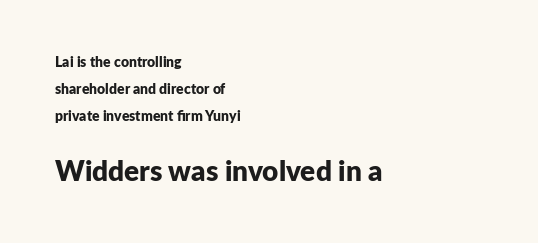
Q: Is the text bold? A: Yes.
Q: Is the text italic (slanted)? A: No, it is upright.
Q: Is the typeface a serif or a sans-serif typeface? A: Sans-serif.
Q: Is the text underlined? A: No.
Q: How is the paragraph aligned? A: Left-aligned.
Q: Is the spacing between letters normal or unusually wide? A: Normal.
Q: Is the spacing between lines tight, normal or loose? A: Loose.
Q: Which block of text is set in a larger size, the first (top) or the second (bottom)? A: The second (bottom) one.
Q: Width (condensed, normal, or wide)? A: Normal.
Q: Stroke contrast? A: Low.
Q: x-height? A: Medium.
Q: Monospaced? A: No.
